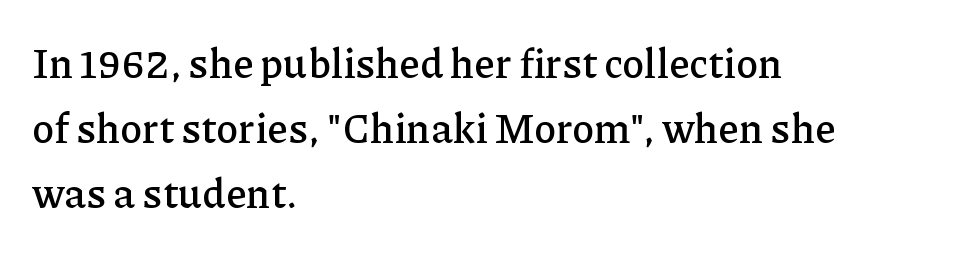
The image shows 41 px serif type, upright; set left-aligned, normal line spacing (1.59x), normal letter spacing, not underlined; low stroke contrast and a medium x-height.
